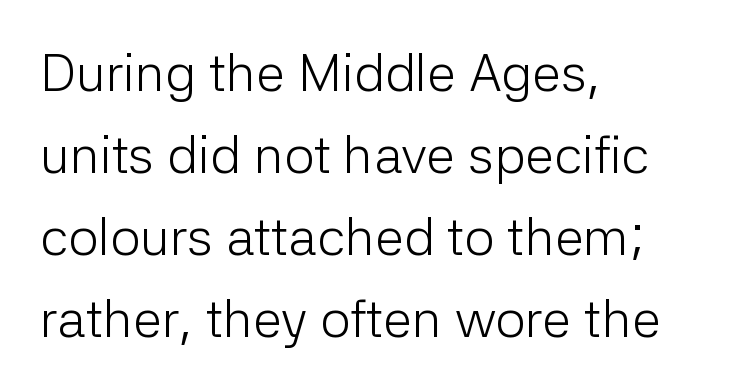
The image shows 53 px light sans-serif type, upright; set left-aligned, normal line spacing (1.55x), normal letter spacing, not underlined; low stroke contrast and a medium x-height.
